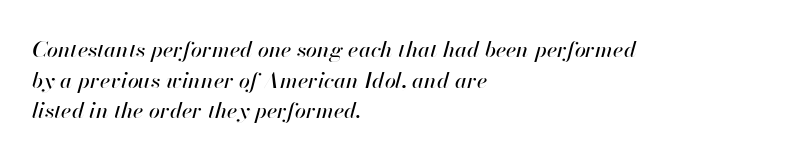
The image shows 22 px text type, italic (leaning right); set left-aligned, normal line spacing (1.39x), normal letter spacing, not underlined.
